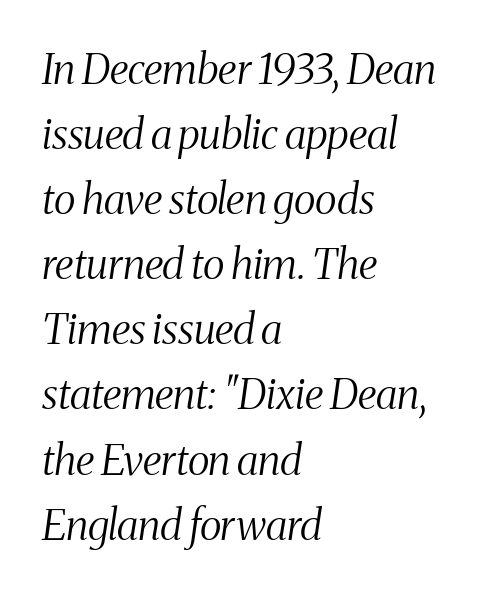
The image shows 42 px light, condensed serif type, italic (leaning right); set left-aligned, normal line spacing (1.55x), normal letter spacing, not underlined; medium stroke contrast and a medium x-height.
